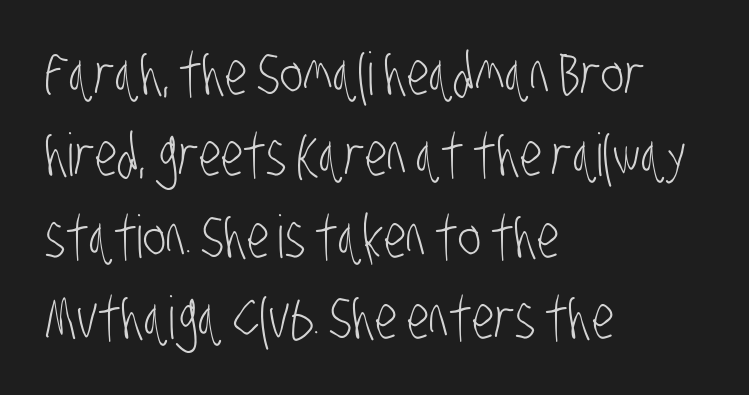
{"serif": "no", "bold": "no", "weight": "light", "width": "condensed", "stroke_contrast": "low", "x_height": "large", "monospaced": "no", "underline": "no", "align": "left", "line_spacing": "normal", "line_spacing_ratio": 1.38, "letter_spacing": "normal", "letter_spacing_em": 0.0, "glyph_px": 59}
